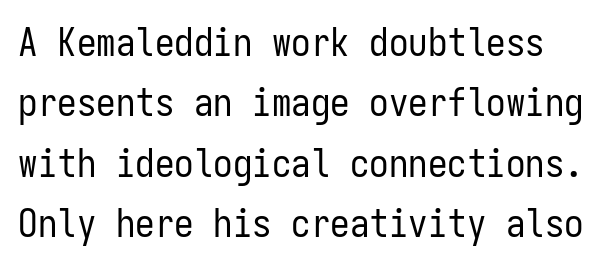
Q: Is the text bold? A: No.
Q: Is the text italic (slanted)? A: No, it is upright.
Q: Is the typeface a serif or a sans-serif typeface? A: Sans-serif.
Q: Is the text underlined? A: No.
Q: Is the spacing between letters normal or unusually wide? A: Normal.
Q: Is the spacing between lines tight, normal or loose? A: Normal.
Q: Width (condensed, normal, or wide)? A: Condensed.
Q: Stroke contrast? A: Low.
Q: x-height? A: Medium.
Q: Monospaced? A: Yes.
